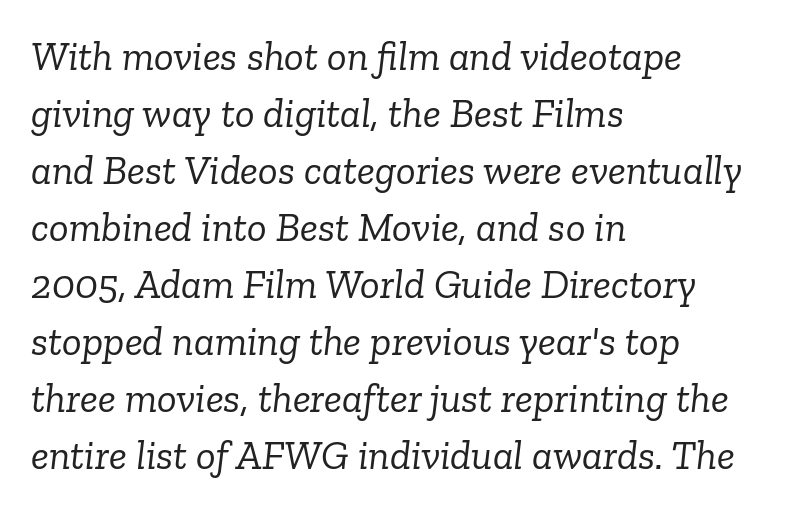
{"serif": "yes", "italic": "yes", "lean": "right", "slant_degrees": 6, "bold": "no", "weight": "light", "width": "normal", "stroke_contrast": "low", "x_height": "medium", "monospaced": "no", "underline": "no", "align": "left", "line_spacing": "normal", "line_spacing_ratio": 1.39, "letter_spacing": "normal", "letter_spacing_em": 0.0, "glyph_px": 41}
